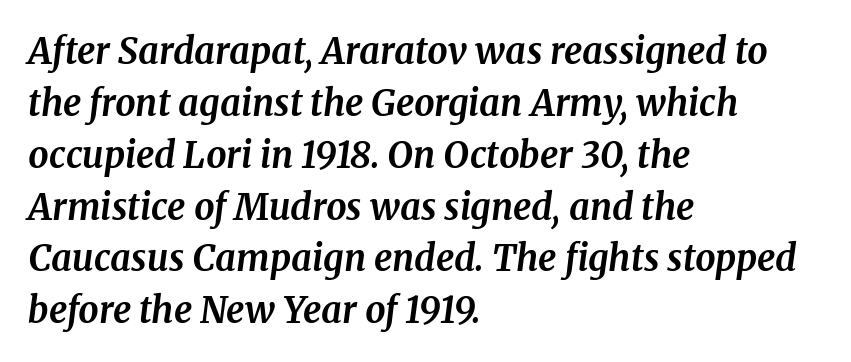
{"serif": "yes", "italic": "yes", "lean": "right", "slant_degrees": 8, "bold": "yes", "weight": "bold", "width": "normal", "stroke_contrast": "medium", "x_height": "medium", "monospaced": "no", "underline": "no", "align": "left", "line_spacing": "normal", "line_spacing_ratio": 1.44, "letter_spacing": "normal", "letter_spacing_em": 0.0, "glyph_px": 36}
